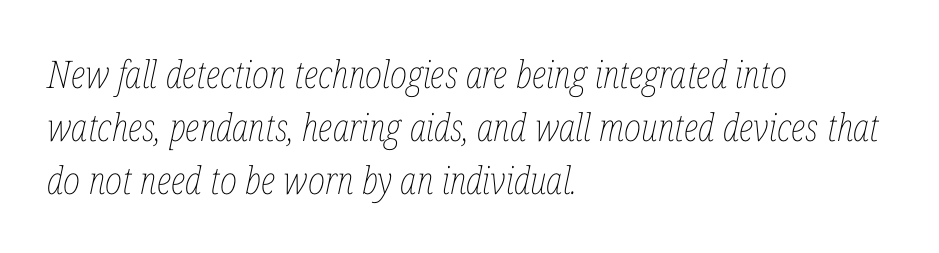
It's the slanting kind of type. Think of a printed novel: that variable character pitch is what you see here. Is the letter spacing exaggerated? No — it looks like the ordinary default. The compositor pushed each line to the left boundary.
